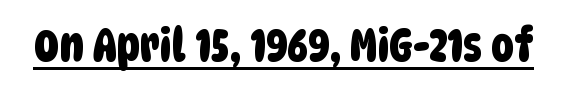
Q: Is the typeface a serif or a sans-serif typeface? A: Sans-serif.
Q: Is the text underlined? A: Yes.
Q: Is the spacing between letters normal or unusually wide? A: Normal.
Q: Width (condensed, normal, or wide)? A: Condensed.
Q: Stroke contrast? A: Low.
Q: x-height? A: Large.
Q: Monospaced? A: No.
